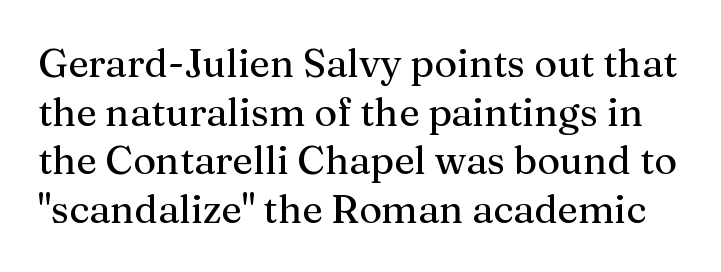
The image shows 39 px serif type, upright; set normal line spacing (1.25x), normal letter spacing, not underlined; medium stroke contrast and a medium x-height.
